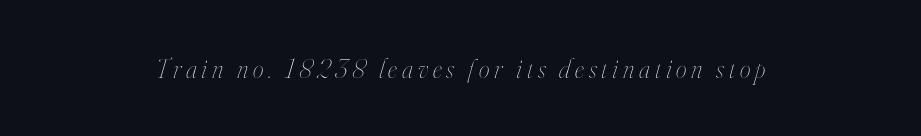
{"italic": "yes", "lean": "right", "slant_degrees": 16, "bold": "no", "underline": "no", "align": "center", "glyph_px": 27}
